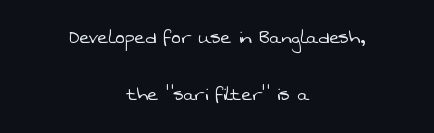
{"bold": "no", "underline": "no", "align": "center", "line_spacing": "loose", "line_spacing_ratio": 2.49, "letter_spacing": "normal", "letter_spacing_em": 0.0, "glyph_px": 23}
